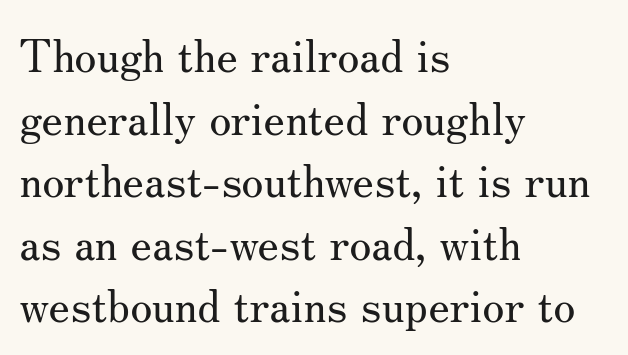
Regarding serifs, this sample has them. Lines of text with bare space underneath. Every stem runs plumb, perpendicular to the baseline. The rendering anchors every line to the left-hand side. Is this a heavy cut? Hardly; it is regular or lighter.
